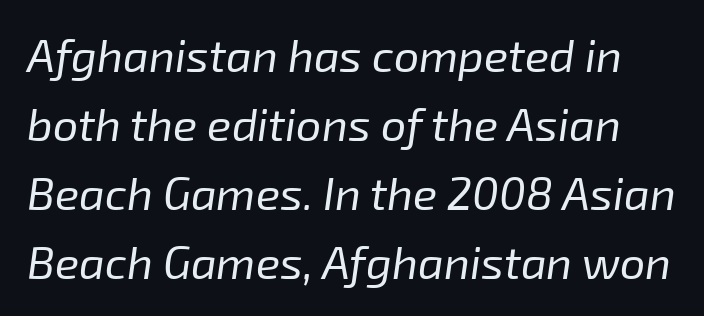
The image shows 45 px regular-weight type, italic (leaning right); set normal line spacing (1.53x), normal letter spacing, not underlined; low stroke contrast and a medium x-height.
